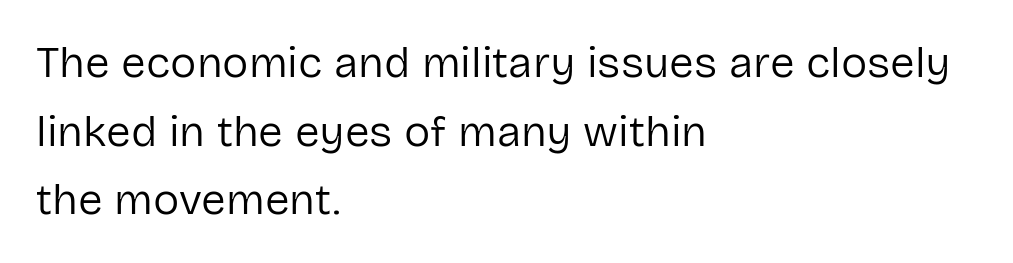
Q: Is the text bold? A: No.
Q: Is the text italic (slanted)? A: No, it is upright.
Q: Is the typeface a serif or a sans-serif typeface? A: Sans-serif.
Q: Is the text underlined? A: No.
Q: How is the paragraph aligned? A: Left-aligned.
Q: Is the spacing between letters normal or unusually wide? A: Normal.
Q: Is the spacing between lines tight, normal or loose? A: Normal.
Q: Width (condensed, normal, or wide)? A: Normal.
Q: Stroke contrast? A: Low.
Q: x-height? A: Medium.
Q: Monospaced? A: No.
